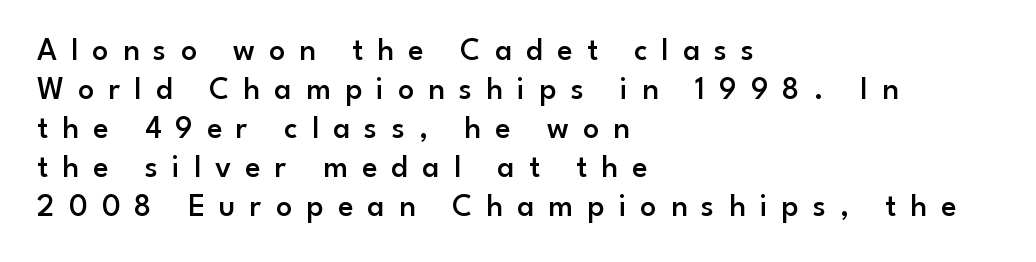
The image shows 32 px semibold sans-serif type, upright; set left-aligned, line spacing 1.22x, unusually wide letter spacing (+0.44 em), not underlined; low stroke contrast and a small x-height.
